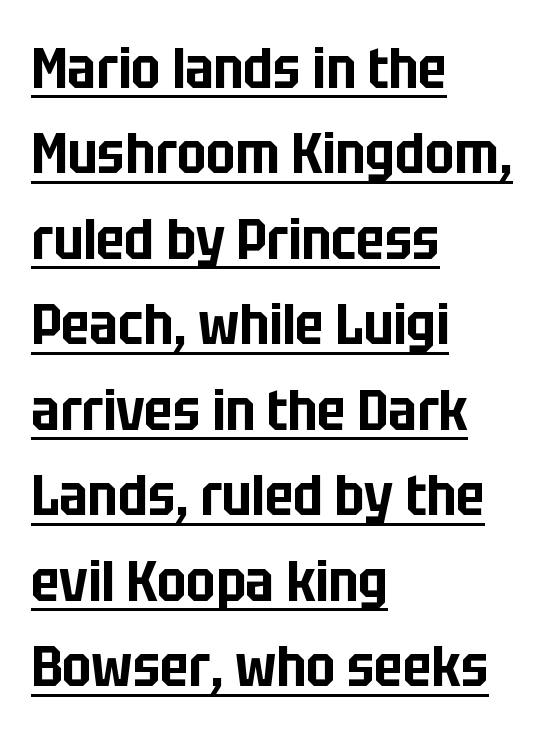
Look at the tracking — it's just the regular setting, nothing added. A typesetter would mark this as roman, not italic. Character widths vary here, with narrow letters taking less room than wide ones. Classification — sans serif.
